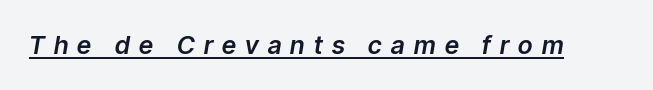
Q: Is the text italic (slanted)? A: Yes, it leans right by about 9 degrees.
Q: Is the text underlined? A: Yes.
Q: Is the spacing between letters normal or unusually wide? A: Unusually wide.
